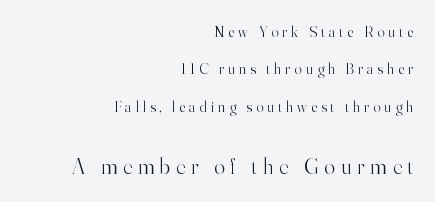
{"italic": "no", "bold": "no", "underline": "no", "align": "right", "line_spacing": "loose", "line_spacing_ratio": 2.49, "letter_spacing": "wide", "letter_spacing_em": 0.27, "larger_block": "second", "size_ratio": 1.47, "glyph_px": 22}
